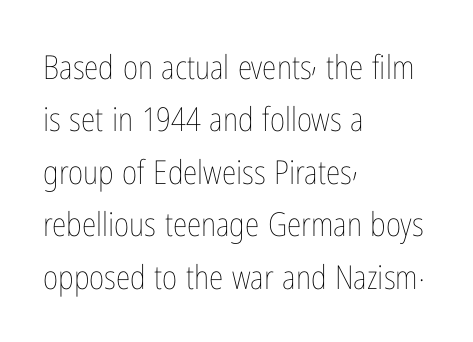
The image shows 33 px thin, condensed type, upright; set left-aligned, normal line spacing (1.59x), normal letter spacing, not underlined; low stroke contrast and a medium x-height.
